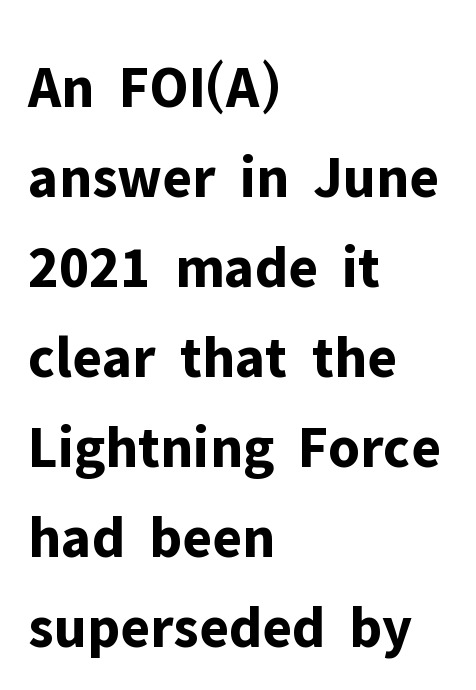
{"serif": "no", "italic": "no", "bold": "yes", "weight": "bold", "width": "normal", "stroke_contrast": "low", "x_height": "medium", "monospaced": "no", "underline": "no", "align": "left", "line_spacing": "normal", "line_spacing_ratio": 1.5, "letter_spacing": "normal", "letter_spacing_em": 0.0, "glyph_px": 60}
